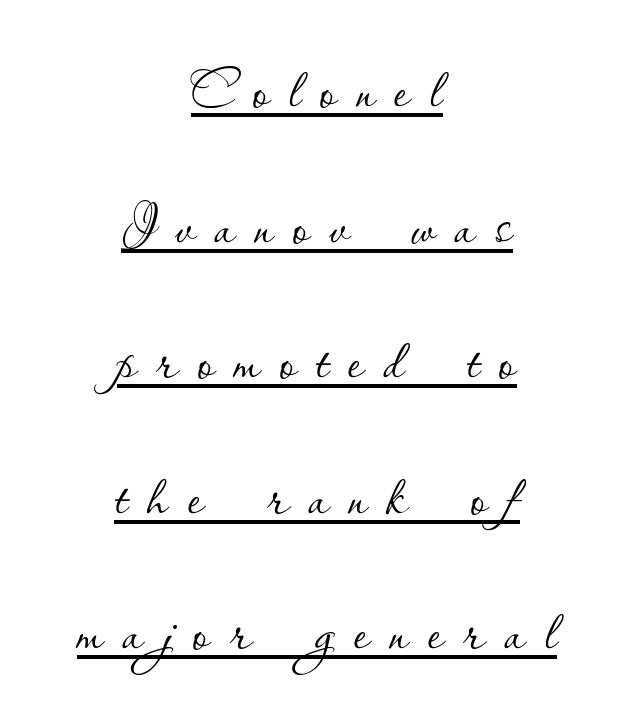
{"bold": "no", "weight": "thin", "width": "normal", "stroke_contrast": "low", "x_height": "small", "monospaced": "no", "underline": "yes", "align": "center", "line_spacing_ratio": 1.76, "letter_spacing": "wide", "letter_spacing_em": 0.25, "glyph_px": 77}
